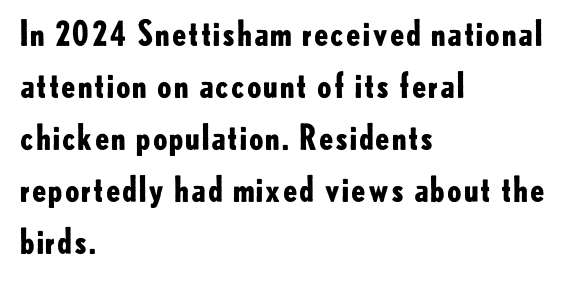
Proportional: the letters do not fall into vertical columns. Line starts are locked; line ends wander. Pretty heavy lettering here — definitely bold. The face used here is a sans, in the tradition of grotesques and geometrics. The designer left line spacing at the default.
